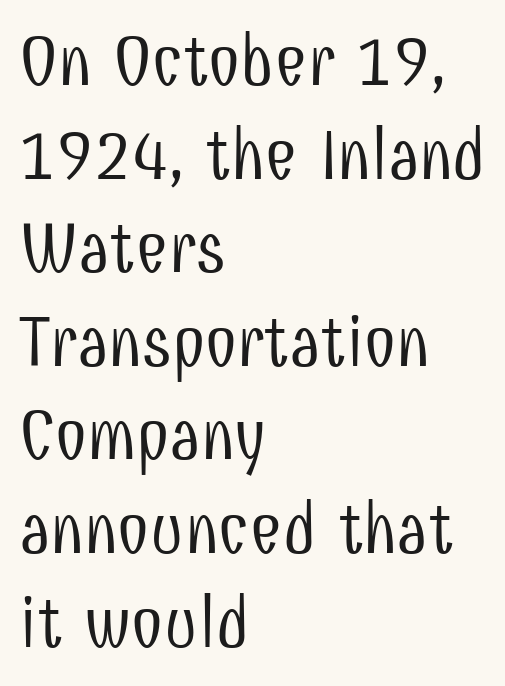
Check the space under the baseline: it is left empty. Ordinary non-slanted type is in use. Compared with a centered layout, this one pins lines to the left instead. The tracking reads as untouched default to a designer's eye.
